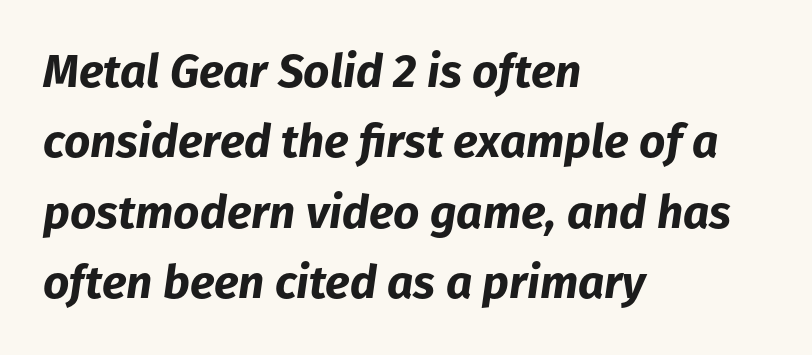
The image shows 46 px bold type, italic (leaning right); set left-aligned, normal line spacing (1.53x), normal letter spacing, not underlined; low stroke contrast and a medium x-height.
